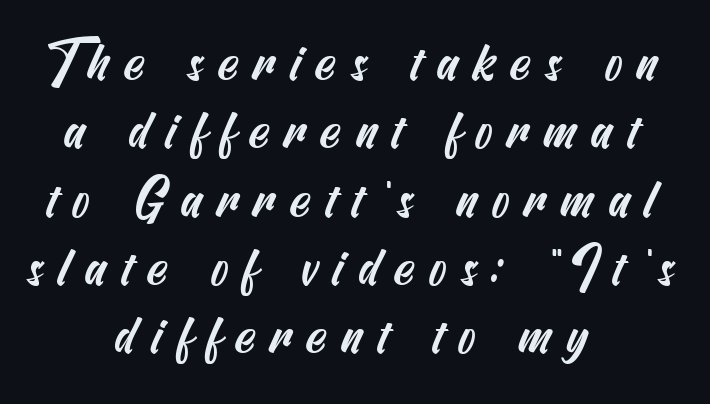
{"serif": "no", "width": "condensed", "stroke_contrast": "medium", "x_height": "small", "underline": "no", "align": "center", "line_spacing": "normal", "line_spacing_ratio": 1.29, "letter_spacing": "wide", "letter_spacing_em": 0.27, "glyph_px": 53}
